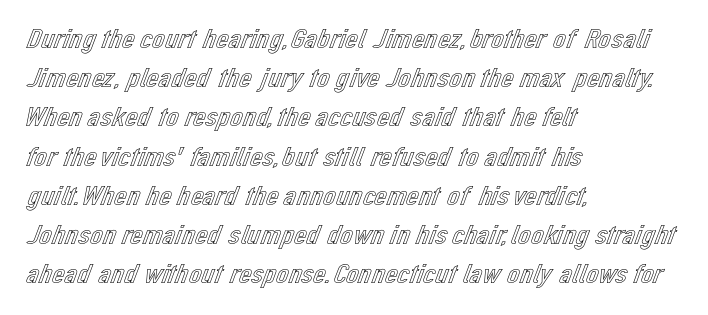
{"width": "normal", "x_height": "medium", "monospaced": "no", "underline": "no", "align": "left", "line_spacing": "normal", "line_spacing_ratio": 1.4, "letter_spacing": "normal", "letter_spacing_em": 0.0, "glyph_px": 28}
